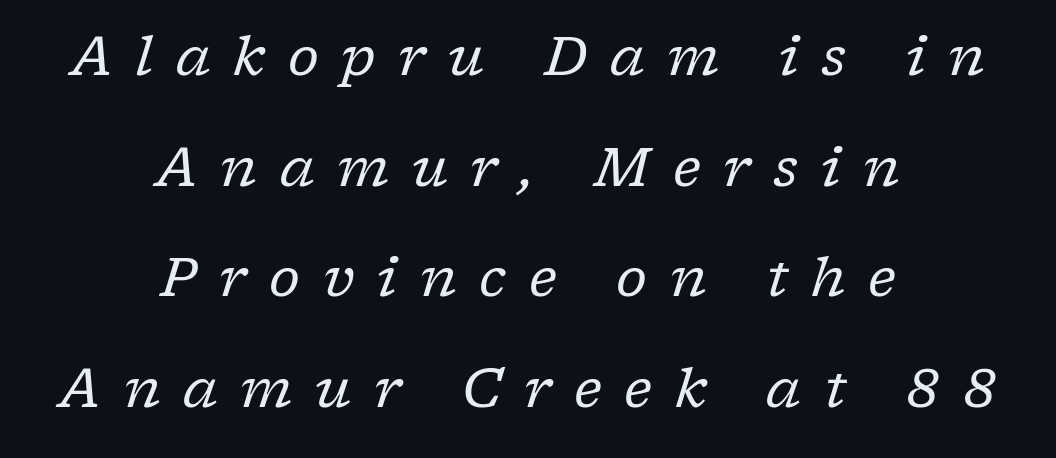
The image shows 54 px regular-weight serif type, italic (leaning right); set centered, loose line spacing (2.05x), unusually wide letter spacing (+0.42 em), not underlined; low stroke contrast and a medium x-height.
